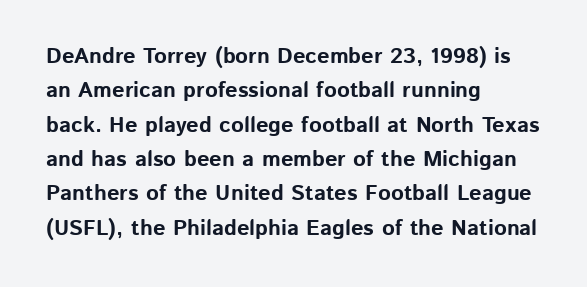
Upright lettering throughout. Just letters on the line, the space beneath them empty. The vertical gap from one line to the next is medium. Strong, thick strokes mark this as bold type. Short and long lines alike share a common starting point at left.
